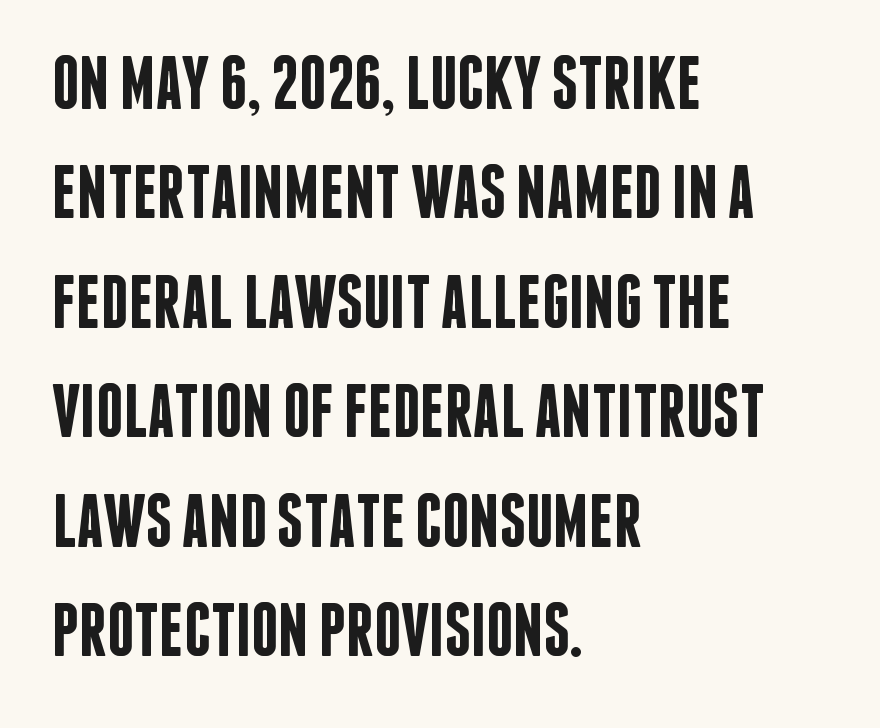
Q: Is the text bold? A: Semi-bold.
Q: Is the text italic (slanted)? A: No, it is upright.
Q: Is the typeface a serif or a sans-serif typeface? A: Sans-serif.
Q: Is the text underlined? A: No.
Q: How is the paragraph aligned? A: Left-aligned.
Q: Is the spacing between letters normal or unusually wide? A: Normal.
Q: Is the spacing between lines tight, normal or loose? A: Normal.
Q: Width (condensed, normal, or wide)? A: Condensed.
Q: Stroke contrast? A: Low.
Q: x-height? A: Large.
Q: Monospaced? A: No.
